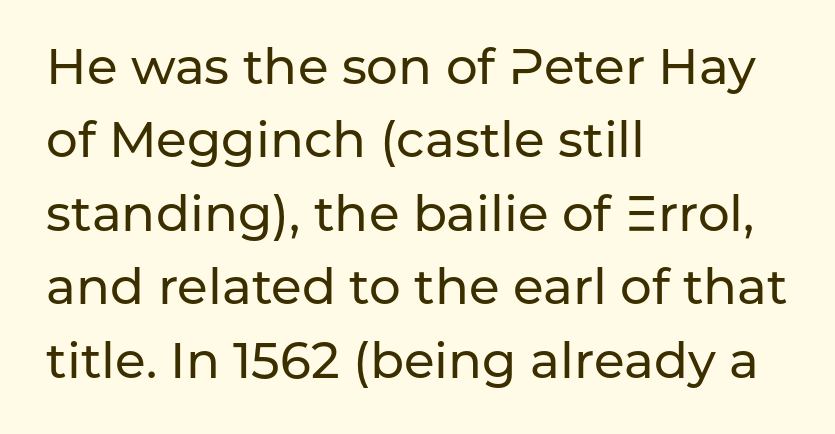
Spacing verdict: proportional, widths tailored to each character. Short note: letters normally spaced. Every row of glyphs begins at an identical x-position on the left. To sum up the face: it is a sans, with no serifs.
